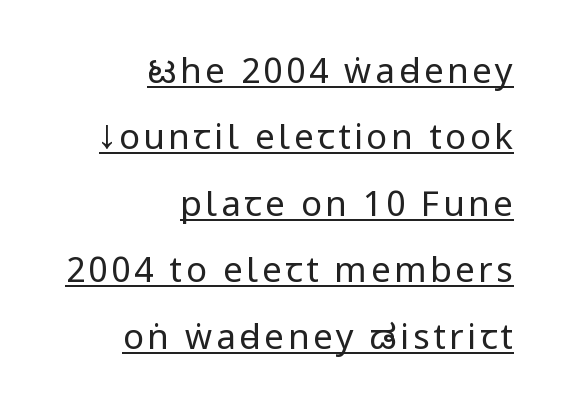
The image shows 35 px regular-weight, condensed sans-serif type, upright; set right-aligned, loose line spacing (1.9x), underlined; low stroke contrast and a large x-height.
